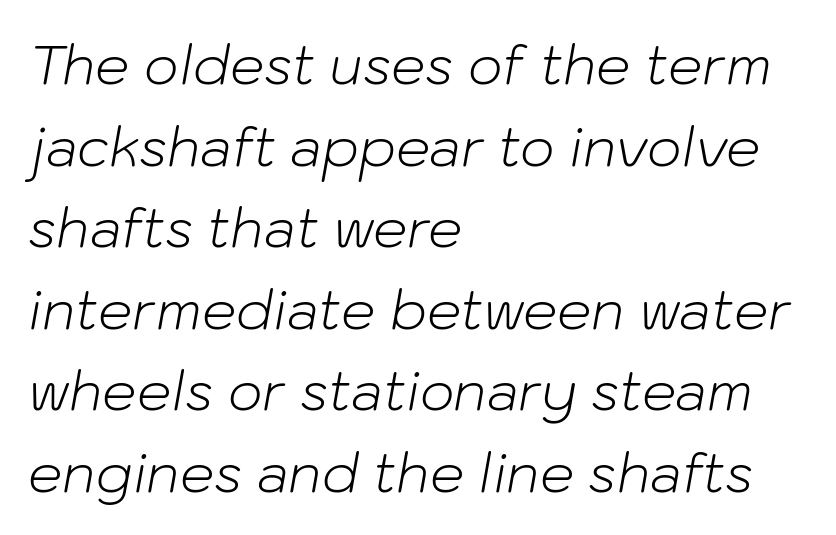
{"italic": "yes", "lean": "right", "slant_degrees": 10, "bold": "no", "weight": "light", "width": "normal", "stroke_contrast": "low", "x_height": "medium", "monospaced": "no", "underline": "no", "align": "left", "line_spacing": "normal", "line_spacing_ratio": 1.51, "letter_spacing": "normal", "letter_spacing_em": 0.0, "glyph_px": 54}
